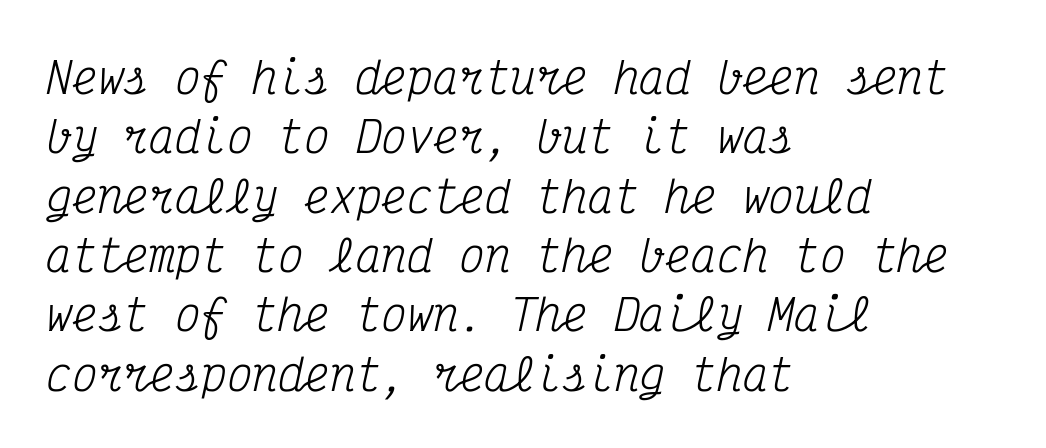
The image shows 43 px regular-weight, condensed serif type, italic (leaning right), monospaced; set left-aligned, normal line spacing (1.38x), normal letter spacing, not underlined; medium stroke contrast and a medium x-height.
